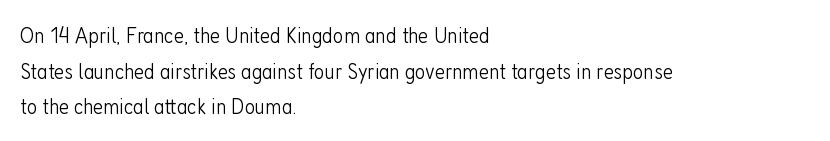
Q: Is the text bold? A: No.
Q: Is the text italic (slanted)? A: No, it is upright.
Q: Is the text underlined? A: No.
Q: How is the paragraph aligned? A: Left-aligned.
Q: Is the spacing between letters normal or unusually wide? A: Normal.
Q: Is the spacing between lines tight, normal or loose? A: Normal.
